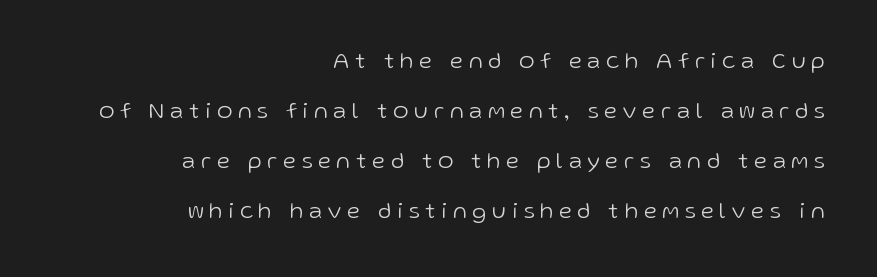
The letters look calm and open, with moderate or lighter stems. Words appear elongated and porous because spacing is wide. Italic: no, the glyphs are upright roman. The space between consecutive lines is lavish. The strip under each line holds only bare page.
